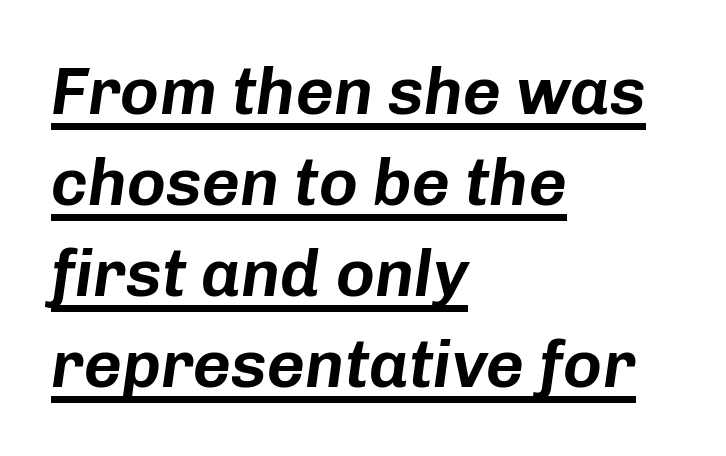
Q: Is the text italic (slanted)? A: Yes, it leans right by about 8 degrees.
Q: Is the text underlined? A: Yes.
Q: How is the paragraph aligned? A: Left-aligned.
Q: Is the spacing between letters normal or unusually wide? A: Normal.
Q: Is the spacing between lines tight, normal or loose? A: Normal.
Q: Width (condensed, normal, or wide)? A: Normal.
Q: Stroke contrast? A: Low.
Q: x-height? A: Medium.
Q: Monospaced? A: No.
